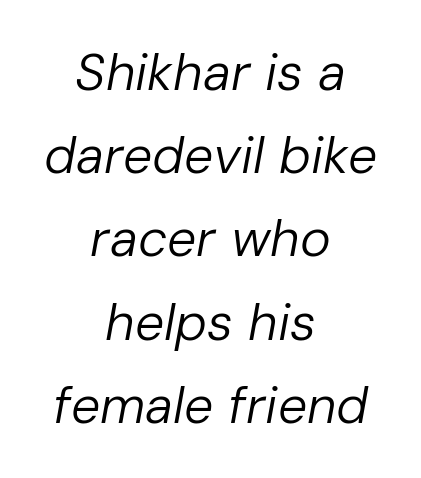
Q: Is the text bold? A: No.
Q: Is the text italic (slanted)? A: Yes, it leans right by about 10 degrees.
Q: Is the text underlined? A: No.
Q: How is the paragraph aligned? A: Centered.
Q: Is the spacing between letters normal or unusually wide? A: Normal.
Q: Is the spacing between lines tight, normal or loose? A: Normal.
Q: Width (condensed, normal, or wide)? A: Normal.
Q: Stroke contrast? A: Low.
Q: x-height? A: Medium.
Q: Monospaced? A: No.
